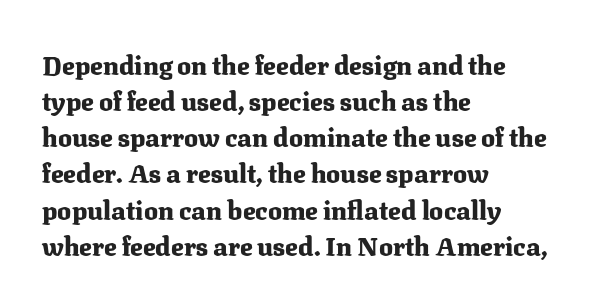
The image shows 26 px bold type, upright; set left-aligned, normal line spacing (1.39x), normal letter spacing, not underlined.
